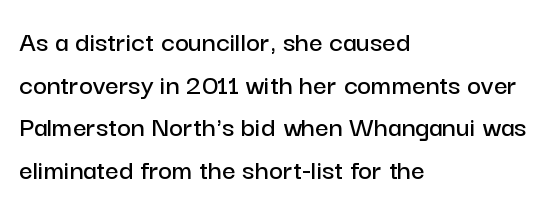
Q: Is the text italic (slanted)? A: No, it is upright.
Q: Is the typeface a serif or a sans-serif typeface? A: Sans-serif.
Q: Is the text underlined? A: No.
Q: How is the paragraph aligned? A: Left-aligned.
Q: Is the spacing between letters normal or unusually wide? A: Normal.
Q: Is the spacing between lines tight, normal or loose? A: Normal.
Q: Width (condensed, normal, or wide)? A: Normal.
Q: Stroke contrast? A: Low.
Q: x-height? A: Medium.
Q: Monospaced? A: No.
